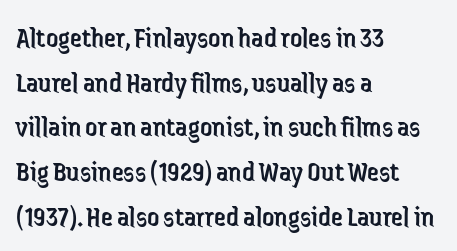
The image shows 30 px regular-weight, condensed sans-serif type, upright; set left-aligned, normal line spacing (1.49x), normal letter spacing, not underlined; low stroke contrast and a medium x-height.
